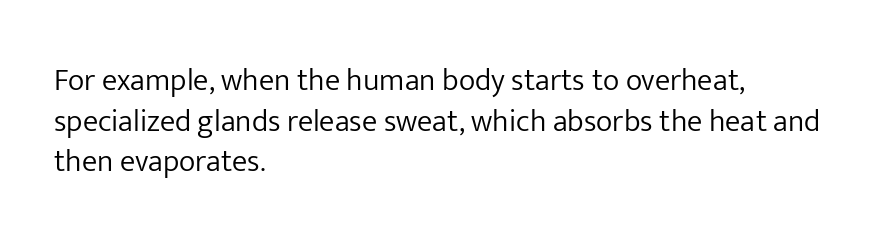
Q: Is the text bold? A: No.
Q: Is the text italic (slanted)? A: No, it is upright.
Q: Is the typeface a serif or a sans-serif typeface? A: Sans-serif.
Q: Is the text underlined? A: No.
Q: How is the paragraph aligned? A: Left-aligned.
Q: Is the spacing between letters normal or unusually wide? A: Normal.
Q: Is the spacing between lines tight, normal or loose? A: Normal.
Q: Width (condensed, normal, or wide)? A: Normal.
Q: Stroke contrast? A: Low.
Q: x-height? A: Medium.
Q: Monospaced? A: No.
